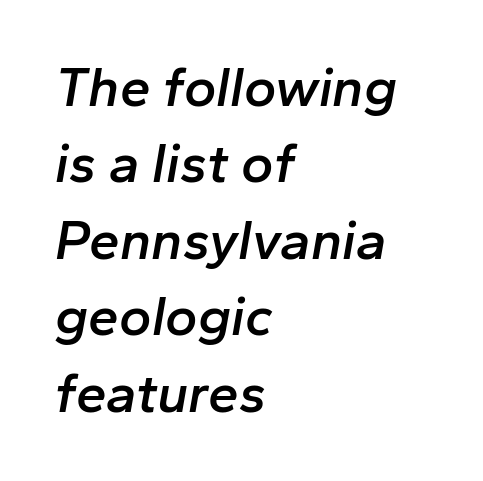
The image shows 55 px semibold type, italic (leaning right); set left-aligned, normal line spacing (1.39x), normal letter spacing, not underlined; low stroke contrast and a medium x-height.
